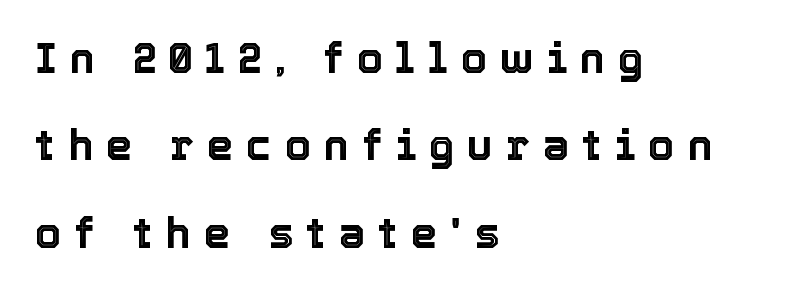
Q: Is the text italic (slanted)? A: No, it is upright.
Q: Is the text underlined? A: No.
Q: How is the paragraph aligned? A: Left-aligned.
Q: Is the spacing between letters normal or unusually wide? A: Unusually wide.
Q: Is the spacing between lines tight, normal or loose? A: Loose.
Q: Width (condensed, normal, or wide)? A: Normal.
Q: x-height? A: Medium.
Q: Monospaced? A: No.
